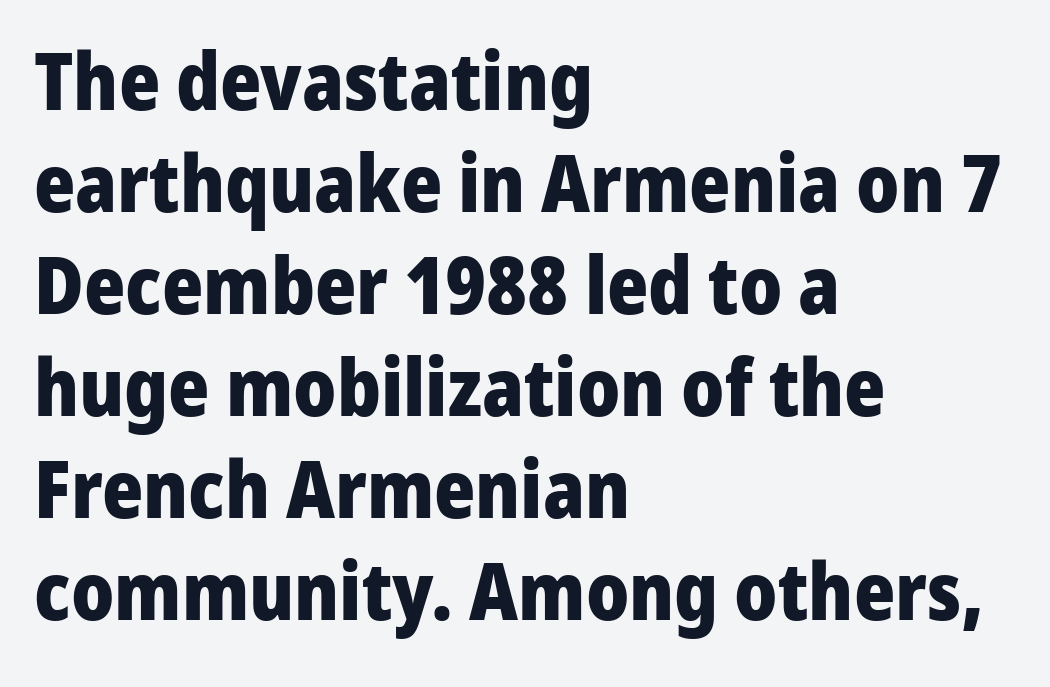
{"serif": "no", "italic": "no", "bold": "yes", "weight": "heavy", "width": "normal", "stroke_contrast": "low", "x_height": "medium", "monospaced": "no", "underline": "no", "align": "left", "line_spacing": "normal", "line_spacing_ratio": 1.29, "letter_spacing": "normal", "letter_spacing_em": 0.0, "glyph_px": 79}
